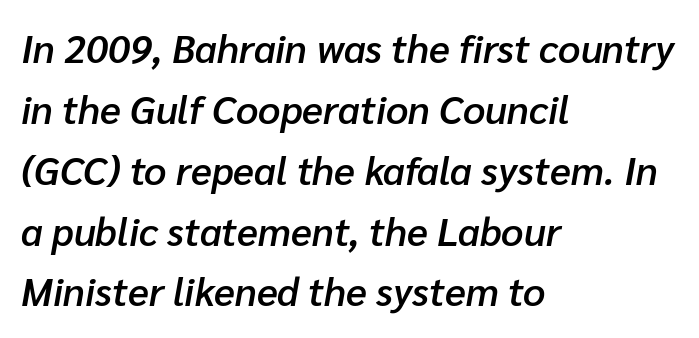
The image shows 39 px semibold type, italic (leaning right); set left-aligned, normal line spacing (1.56x), normal letter spacing, not underlined; low stroke contrast and a medium x-height.
